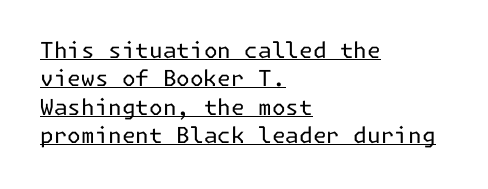
The text block is weighted toward the left margin, trailing off unevenly rightward. Characters follow at the spacing the type designer built in. Heaviness? Minimal to ordinary, like unemphasized prose. The string is rendered with underlining switched on. The axis of the letterforms is exactly vertical. The block of text has a typical density, with ordinary space between rows.
